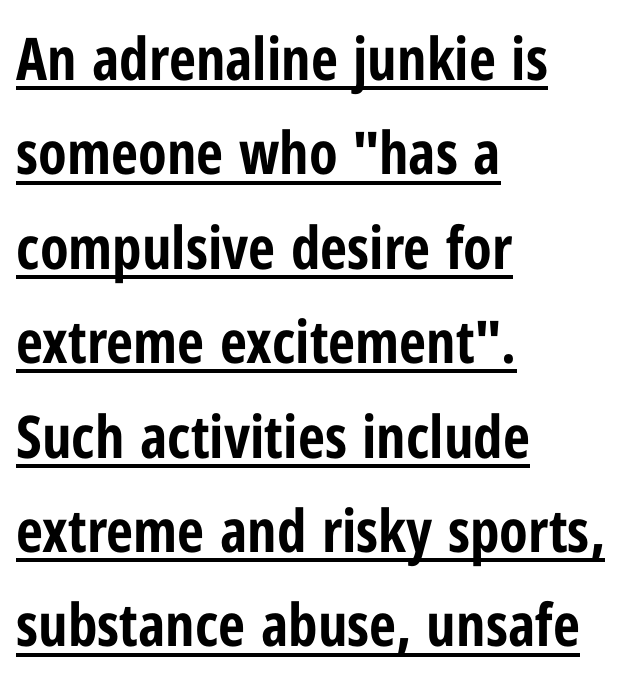
How would I describe the line gaps? Plain and ordinary. Line beginnings align vertically; line endings do not. Each letter keeps its own natural width here, so spacing adapts to shape. The font family rendered here belongs to the sans-serif group. Nobody touched the tracking dial on this one.
